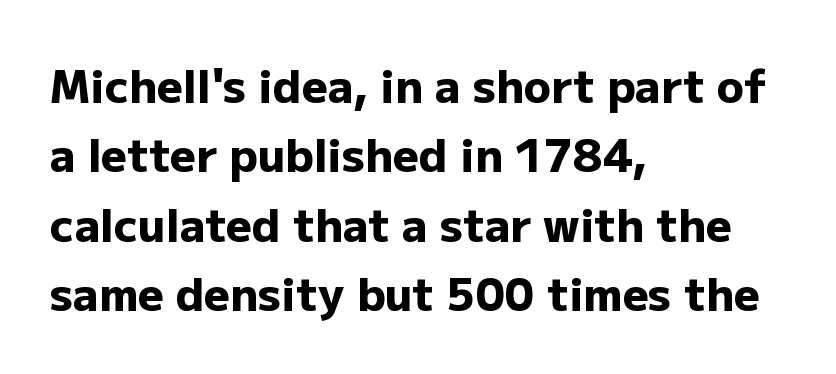
Note: no serifs on the glyphs. The gaps between neighbouring characters are ordinary and unremarkable. Do the characters align in a grid? No, the font is proportional. Alignment: flush left. How would I describe the line gaps? Plain and ordinary. The space beneath each line is pristine and unruled.
